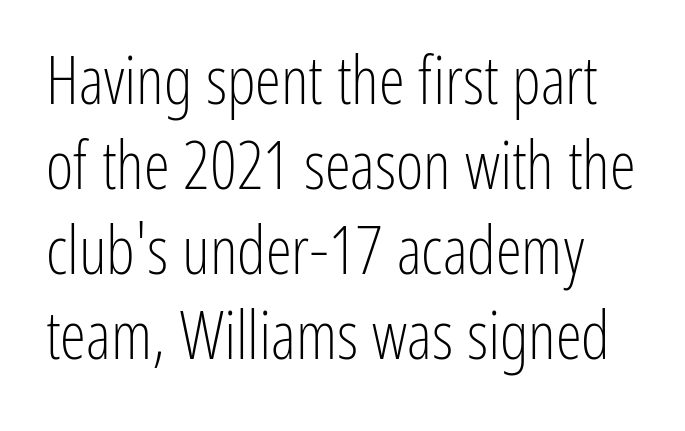
{"serif": "no", "italic": "no", "bold": "no", "weight": "light", "width": "condensed", "stroke_contrast": "low", "x_height": "medium", "monospaced": "no", "underline": "no", "line_spacing": "normal", "line_spacing_ratio": 1.29, "letter_spacing": "normal", "letter_spacing_em": 0.0, "glyph_px": 66}
